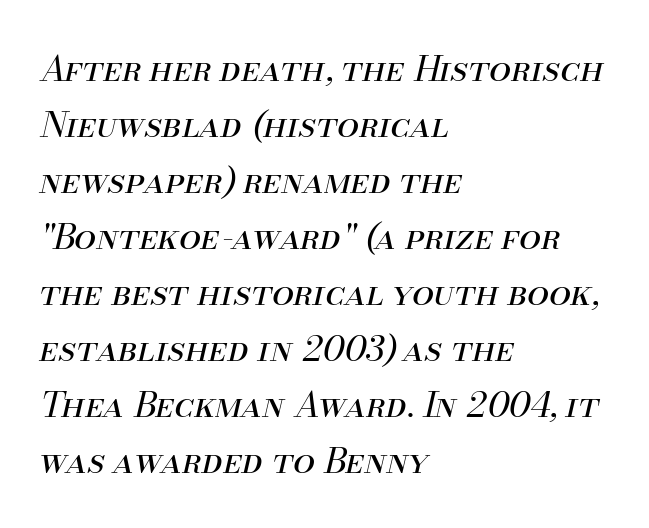
Just letters on the line, the space beneath them empty. How would I describe the line gaps? Plain and ordinary. Is this a heavy cut? Hardly; it is regular or lighter. This sample uses plain, unmodified letter spacing. Character widths vary here, with narrow letters taking less room than wide ones.
